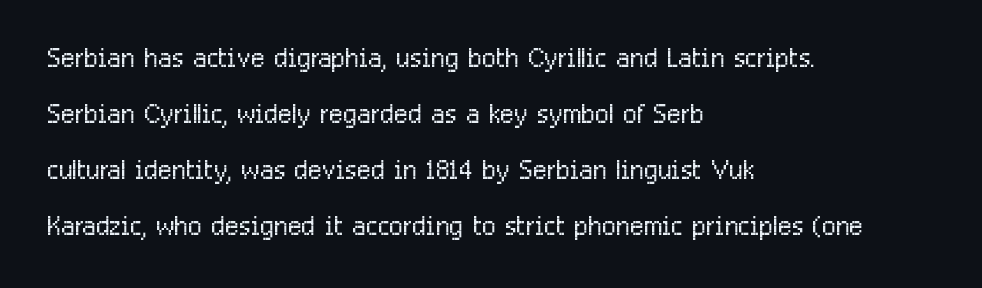
{"serif": "no", "italic": "no", "bold": "no", "weight": "light", "width": "condensed", "stroke_contrast": "low", "x_height": "medium", "monospaced": "no", "underline": "no", "align": "left", "line_spacing": "normal", "line_spacing_ratio": 1.51, "letter_spacing": "normal", "letter_spacing_em": 0.0, "glyph_px": 37}
